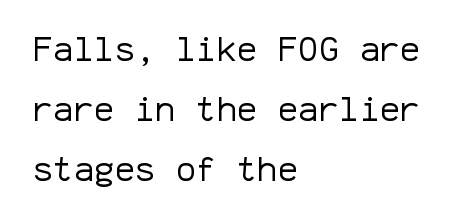
The image shows 34 px regular-weight sans-serif type, upright, monospaced; set left-aligned, line spacing 1.77x, normal letter spacing, not underlined; low stroke contrast and a medium x-height.
